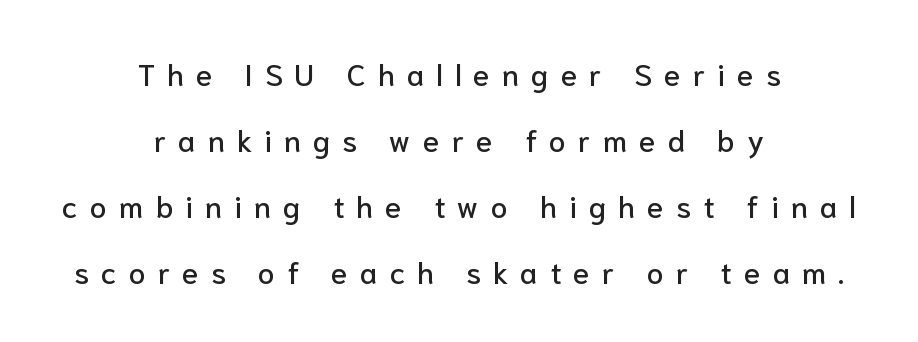
A typesetter would call this proportional, since set widths differ per character. The text block is weighted toward neither margin, spreading evenly from the middle. What stands out about the letter spacing? Its width — letters are far apart. This is roman type, the default non-slanted kind. The rendering shows plain stroke endings on the letterforms — a sans-serif design. These lines stand farther apart than default settings would place them.
